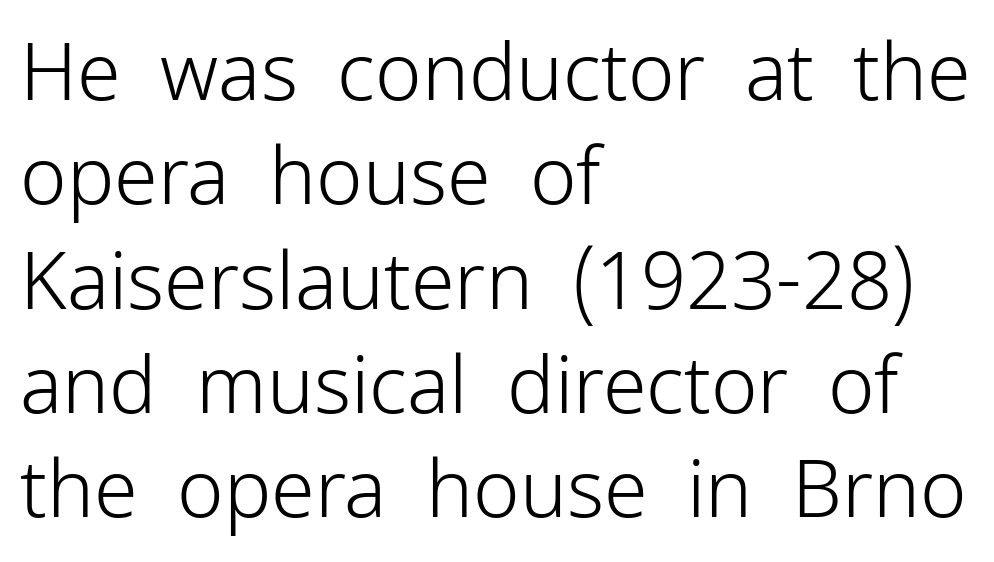
Q: Is the text bold? A: No.
Q: Is the text italic (slanted)? A: No, it is upright.
Q: Is the typeface a serif or a sans-serif typeface? A: Sans-serif.
Q: Is the text underlined? A: No.
Q: How is the paragraph aligned? A: Left-aligned.
Q: Is the spacing between letters normal or unusually wide? A: Normal.
Q: Is the spacing between lines tight, normal or loose? A: Normal.
Q: Width (condensed, normal, or wide)? A: Normal.
Q: Stroke contrast? A: Low.
Q: x-height? A: Medium.
Q: Monospaced? A: No.
